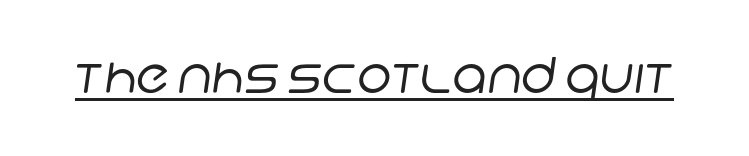
A sans-serif font was chosen for this passage. Underlined type. The face used here is proportionally spaced, like ordinary book or web type. Ink coverage per letter is moderate at most.
